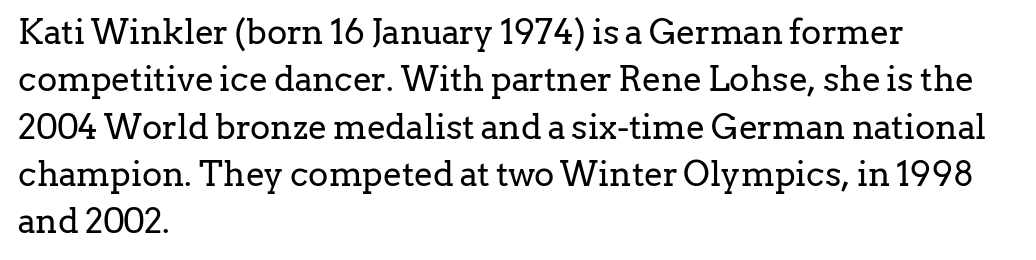
The image shows 34 px regular-weight serif type, upright; set left-aligned, normal line spacing (1.39x), normal letter spacing, not underlined; low stroke contrast and a medium x-height.
